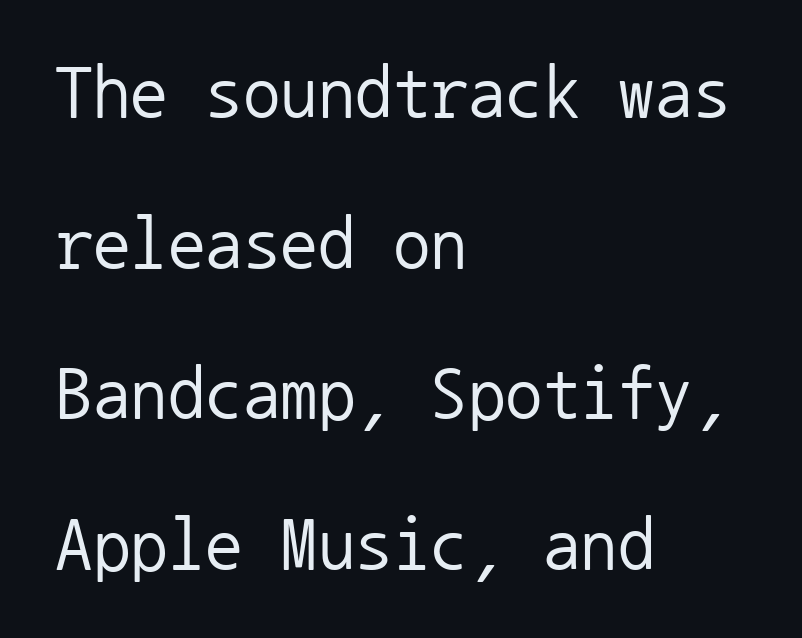
Honestly, the rows look like they've been pulled way apart. Nobody touched the tracking dial on this one. Is this a fixed-width face? Yes — each glyph sits in an identical cell. This sample uses a sans-serif face. Descenders are the only things crossing below the line.
